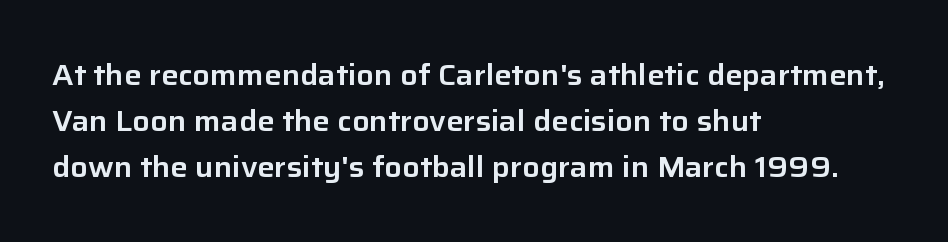
The image shows 29 px sans-serif type, upright; set left-aligned, normal line spacing (1.58x), normal letter spacing, not underlined; low stroke contrast and a medium x-height.
